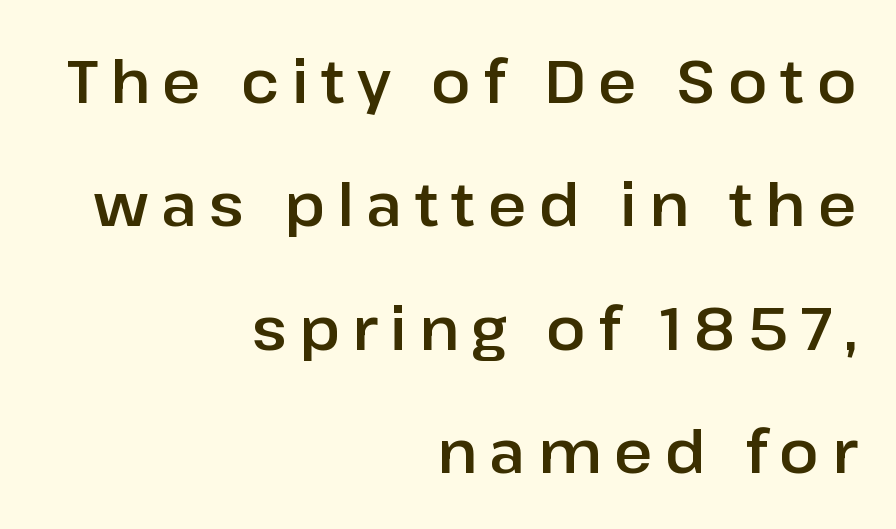
The image shows 59 px sans-serif type, upright; set right-aligned, loose line spacing (2.09x), unusually wide letter spacing (+0.21 em), not underlined; low stroke contrast and a medium x-height.
